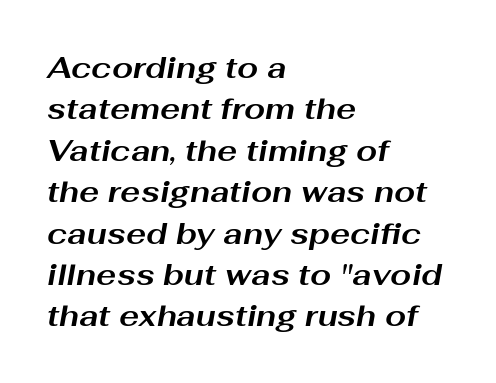
The image shows 30 px bold, wide type, italic (leaning right); set left-aligned, normal line spacing (1.38x), normal letter spacing, not underlined; medium stroke contrast and a medium x-height.
